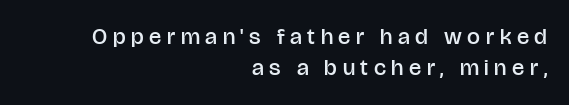
The image shows 23 px text type, upright; set right-aligned, normal line spacing (1.35x), unusually wide letter spacing (+0.24 em), not underlined.
